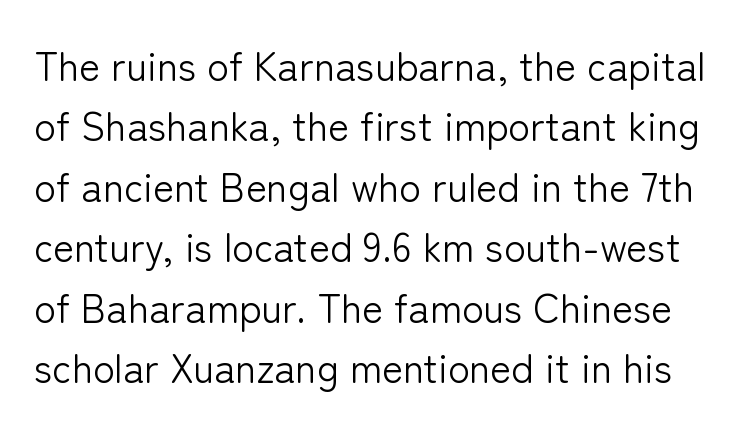
Q: Is the text bold? A: No.
Q: Is the text italic (slanted)? A: No, it is upright.
Q: Is the typeface a serif or a sans-serif typeface? A: Sans-serif.
Q: Is the text underlined? A: No.
Q: Is the spacing between letters normal or unusually wide? A: Normal.
Q: Is the spacing between lines tight, normal or loose? A: Normal.
Q: Width (condensed, normal, or wide)? A: Normal.
Q: Stroke contrast? A: Low.
Q: x-height? A: Medium.
Q: Monospaced? A: No.
